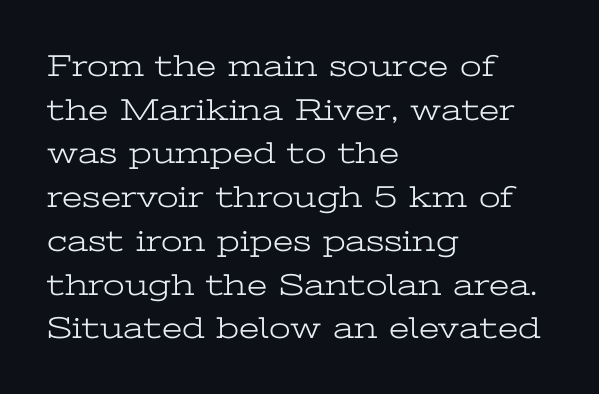
{"serif": "yes", "italic": "no", "bold": "no", "weight": "light", "width": "wide", "stroke_contrast": "low", "x_height": "medium", "monospaced": "no", "underline": "no", "align": "left", "line_spacing": "normal", "line_spacing_ratio": 1.41, "letter_spacing": "normal", "letter_spacing_em": 0.0, "glyph_px": 31}
